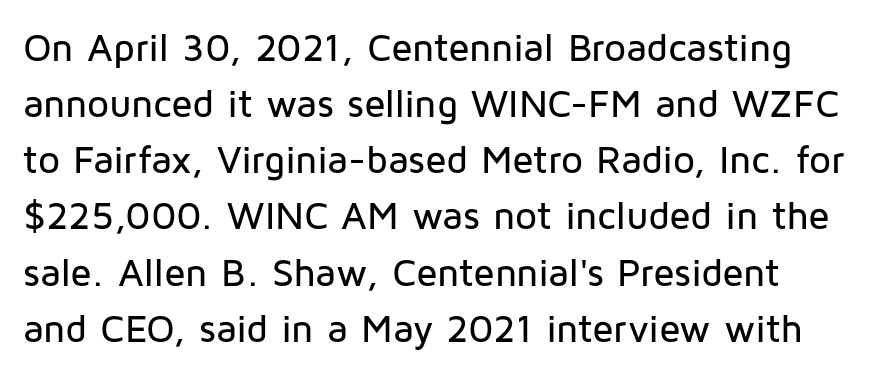
Does extra space separate the letters? No, they use regular spacing. It's the straight-up-and-down kind of type. Think of a printed novel: that variable character pitch is what you see here. In terms of letterform style, serifs are entirely absent. The string is rendered with underlining switched off. In terms of leading, this rendering sits right in the middle.
